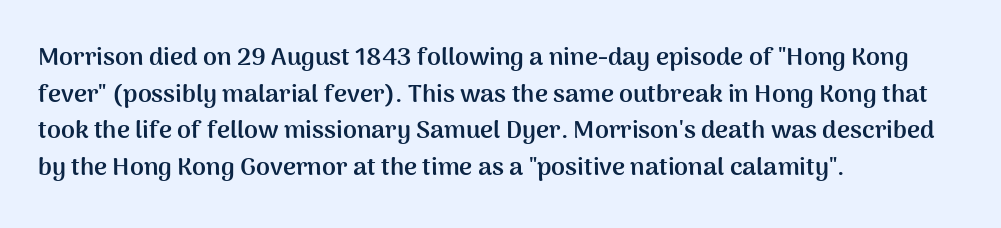
Compared with an ordinary text face, these strokes are far heavier — a full bold. Tall strokes in this sample are plumb rather than angled. Reading down the block, your eye returns to a fixed left position each line. The space directly below the letters is spotless. Leading matches the norm, producing a regular column. The type is set solid horizontally, with unmodified tracking.
